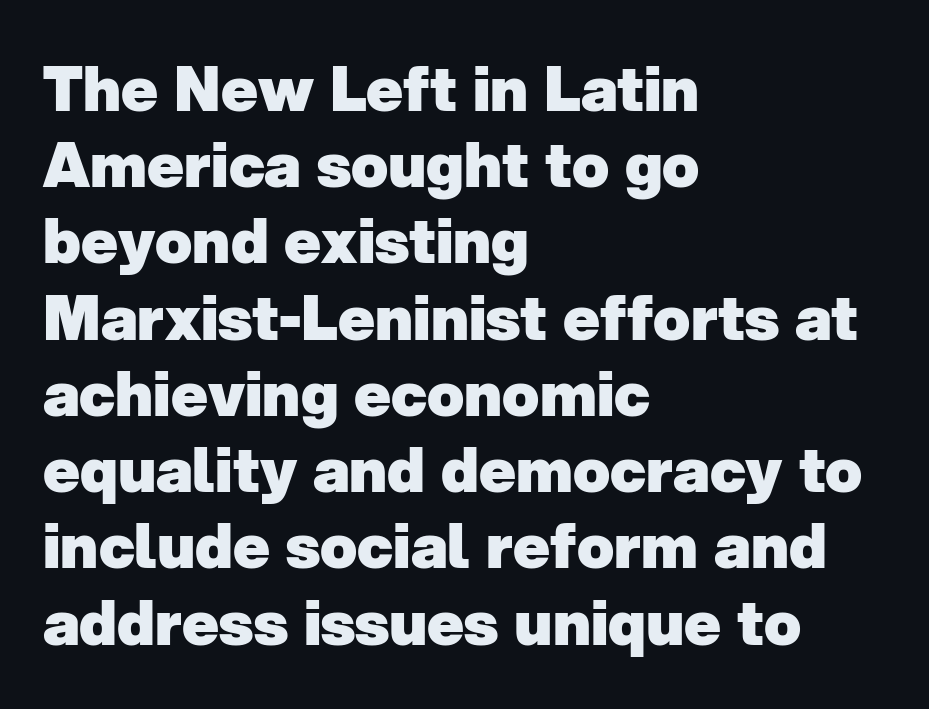
Font category for this specimen: sans-serif. Check under the words: just untouched page. Leading matches the norm, producing a regular column. The letters advance in unequal steps, a hallmark of proportional type. The lines in this sample share a left origin and differ only in where they stop. What weight is shown? A full bold with thick strokes.
